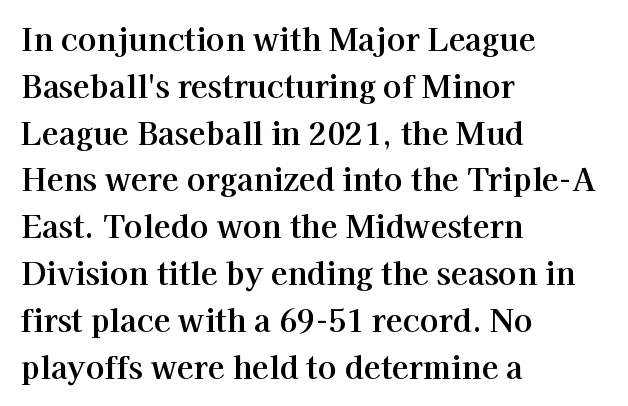
Q: Is the text italic (slanted)? A: No, it is upright.
Q: Is the typeface a serif or a sans-serif typeface? A: Serif.
Q: Is the text underlined? A: No.
Q: How is the paragraph aligned? A: Left-aligned.
Q: Is the spacing between letters normal or unusually wide? A: Normal.
Q: Is the spacing between lines tight, normal or loose? A: Normal.
Q: Width (condensed, normal, or wide)? A: Normal.
Q: Stroke contrast? A: High.
Q: x-height? A: Medium.
Q: Monospaced? A: No.
